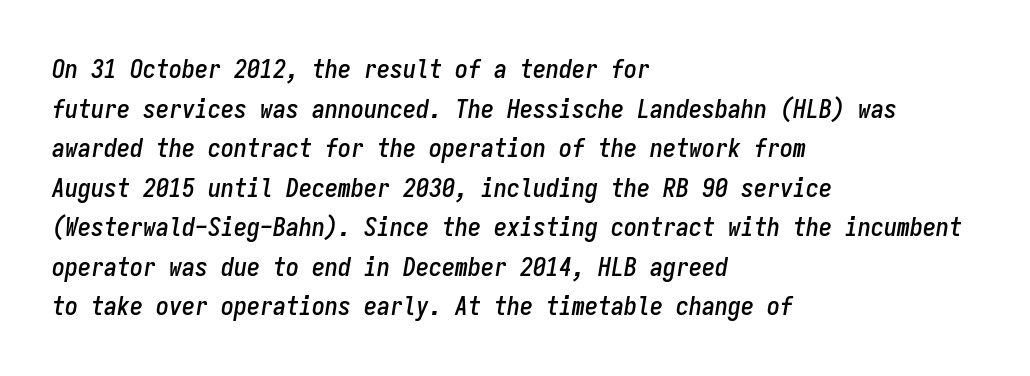
The image shows 26 px text type, italic (leaning right); set left-aligned, normal line spacing (1.52x), normal letter spacing, not underlined.
